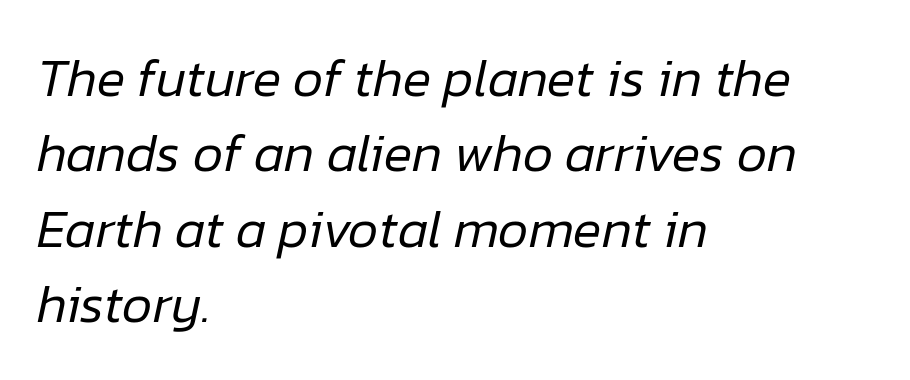
{"italic": "yes", "lean": "right", "slant_degrees": 12, "bold": "no", "weight": "regular", "width": "normal", "stroke_contrast": "low", "x_height": "medium", "monospaced": "no", "underline": "no", "align": "left", "line_spacing": "normal", "line_spacing_ratio": 1.42, "letter_spacing": "normal", "letter_spacing_em": 0.0, "glyph_px": 53}
